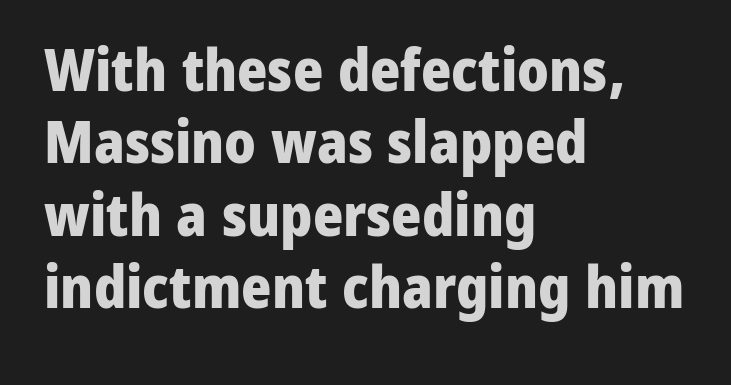
The lettering stays uniformly vertical, giving the passage a roman look. This sample has the flowing, uneven cadence of proportional lettering. This sample keeps an unexceptional amount of space between lines. This sample is left-justified, so line endings fall wherever the words run out. There is no visible air inserted between adjacent glyphs. This rendering features lettering with no underline.
